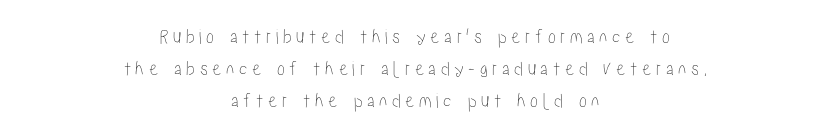
{"italic": "no", "underline": "no", "align": "center", "line_spacing": "normal", "line_spacing_ratio": 1.52, "letter_spacing": "wide", "letter_spacing_em": 0.21, "glyph_px": 21}
